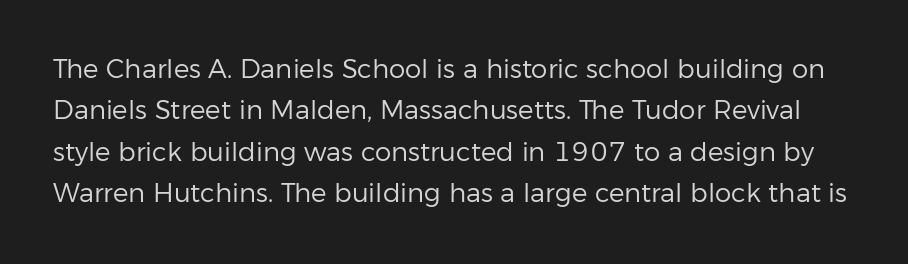
The strokes are not fattened; the text isn't bold. The line texture is even and compact thanks to regular tracking. These lines sit exactly where default settings would place them. Ordinary non-slanted type is in use.
